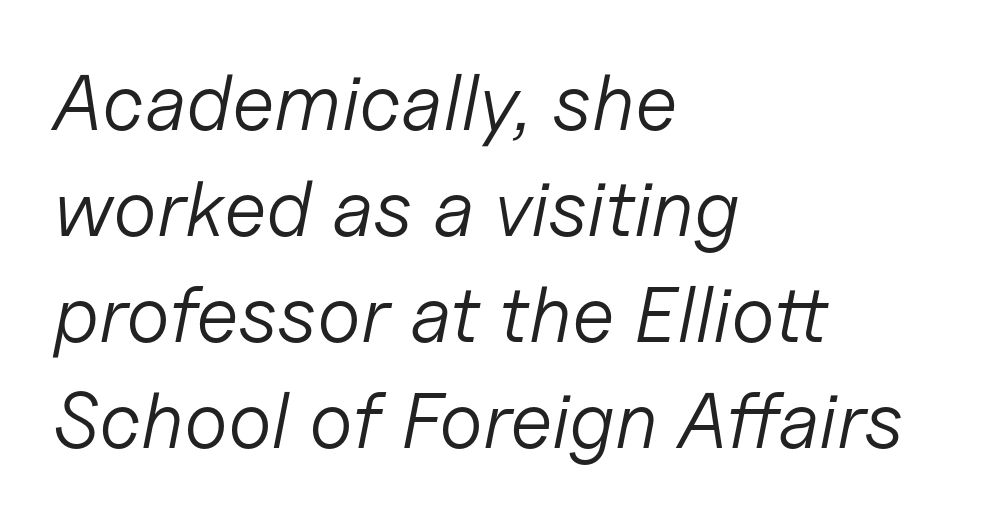
The image shows 79 px light type, italic (leaning right); set left-aligned, normal line spacing (1.34x), normal letter spacing, not underlined; low stroke contrast and a medium x-height.
